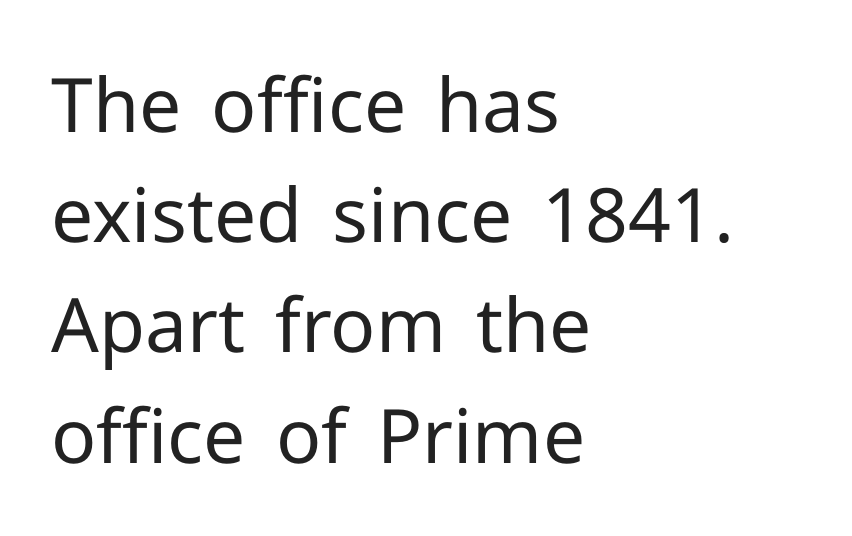
Q: Is the text bold? A: No.
Q: Is the text italic (slanted)? A: No, it is upright.
Q: Is the typeface a serif or a sans-serif typeface? A: Sans-serif.
Q: Is the text underlined? A: No.
Q: How is the paragraph aligned? A: Left-aligned.
Q: Is the spacing between letters normal or unusually wide? A: Normal.
Q: Is the spacing between lines tight, normal or loose? A: Normal.
Q: Width (condensed, normal, or wide)? A: Normal.
Q: Stroke contrast? A: Low.
Q: x-height? A: Medium.
Q: Monospaced? A: No.
